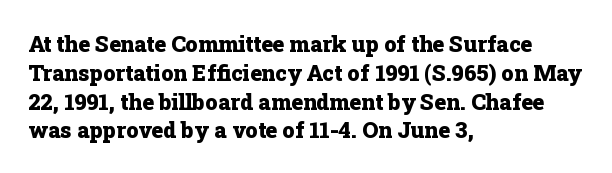
The image shows 22 px bold type, upright; set left-aligned, normal line spacing (1.31x), normal letter spacing, not underlined.
